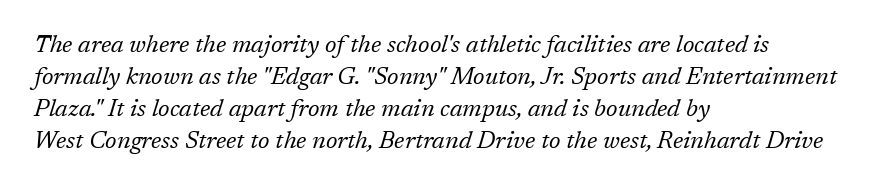
Stem width sits at or under what a default text font uses. Compared with a centered layout, this one pins lines to the left instead. Regular leading. Only glyphs here, with clear space below each row. Between one letter and the next there's only the usual sliver of space.
